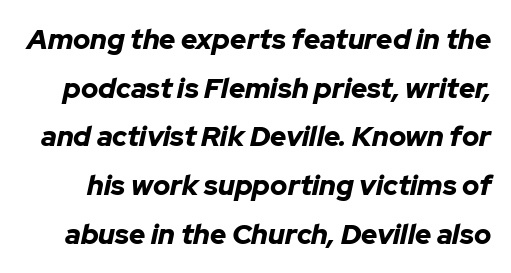
The image shows 28 px bold type, italic (leaning right); set line spacing 1.74x, normal letter spacing, not underlined; low stroke contrast and a medium x-height.
